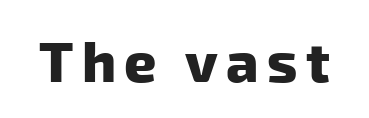
{"serif": "no", "bold": "yes", "weight": "heavy", "width": "normal", "stroke_contrast": "low", "x_height": "medium", "monospaced": "no", "underline": "no", "glyph_px": 56}
